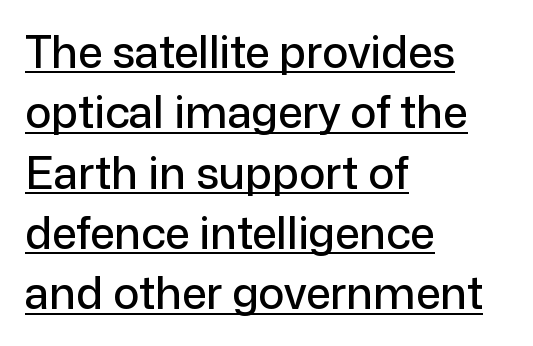
Q: Is the text italic (slanted)? A: No, it is upright.
Q: Is the typeface a serif or a sans-serif typeface? A: Sans-serif.
Q: Is the text underlined? A: Yes.
Q: How is the paragraph aligned? A: Left-aligned.
Q: Is the spacing between letters normal or unusually wide? A: Normal.
Q: Is the spacing between lines tight, normal or loose? A: Normal.
Q: Width (condensed, normal, or wide)? A: Normal.
Q: Stroke contrast? A: Low.
Q: x-height? A: Medium.
Q: Monospaced? A: No.
